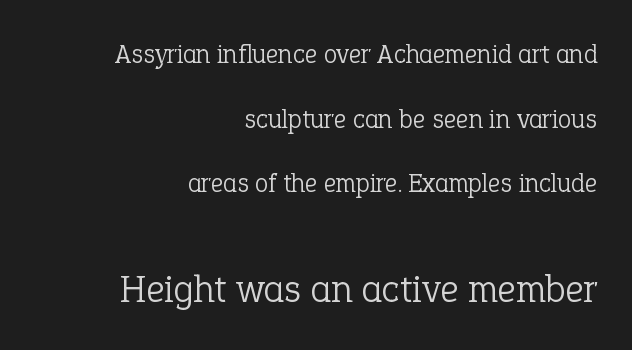
A student would call this right alignment; a typographer would say flush right, rag left. How would I describe the line gaps? Wide and relaxed. Unmarked baselines from the first word to the last. A quiet, ordinary-to-light weight characterises the typeface.
